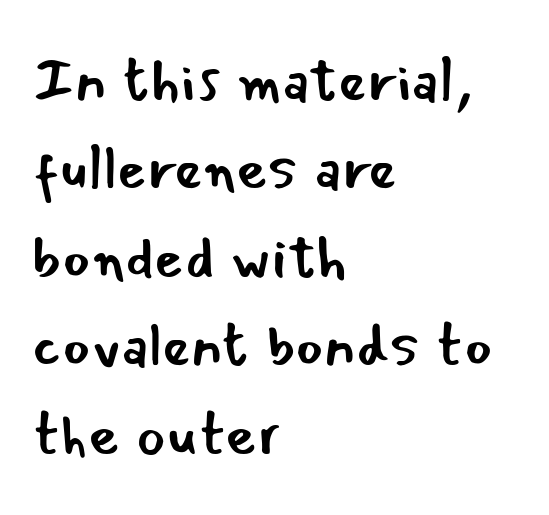
{"serif": "no", "italic": "no", "bold": "no", "weight": "regular", "width": "normal", "stroke_contrast": "low", "x_height": "small", "monospaced": "no", "underline": "no", "align": "left", "line_spacing": "normal", "line_spacing_ratio": 1.45, "letter_spacing": "normal", "letter_spacing_em": 0.0, "glyph_px": 61}
